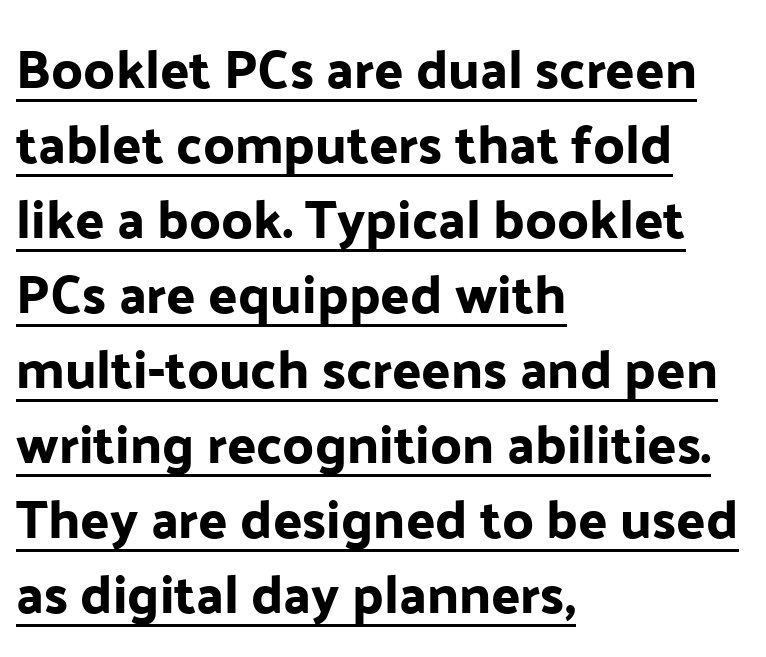
Whoever set this chose a conventional vertical rhythm. This rendering leaves character spacing at its baseline value. Type style note: lacks serifs. Caption: lettering with a line underneath.
